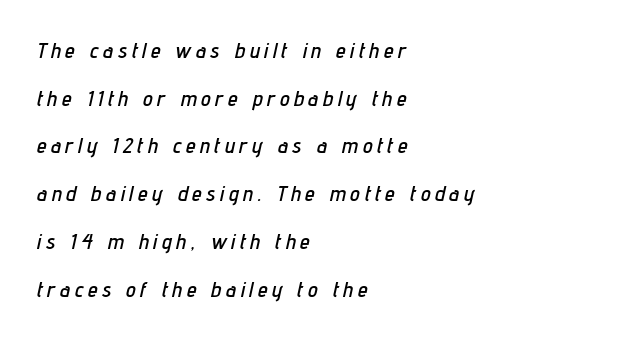
Q: Is the text italic (slanted)? A: Yes, it leans right by about 12 degrees.
Q: Is the text underlined? A: No.
Q: How is the paragraph aligned? A: Left-aligned.
Q: Is the spacing between letters normal or unusually wide? A: Unusually wide.
Q: Is the spacing between lines tight, normal or loose? A: Loose.
